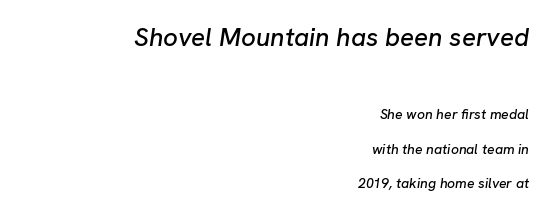
{"italic": "yes", "lean": "right", "slant_degrees": 8, "underline": "no", "align": "right", "line_spacing": "loose", "line_spacing_ratio": 2.47, "letter_spacing": "normal", "letter_spacing_em": 0.0, "larger_block": "first", "size_ratio": 1.86, "glyph_px": 26}
